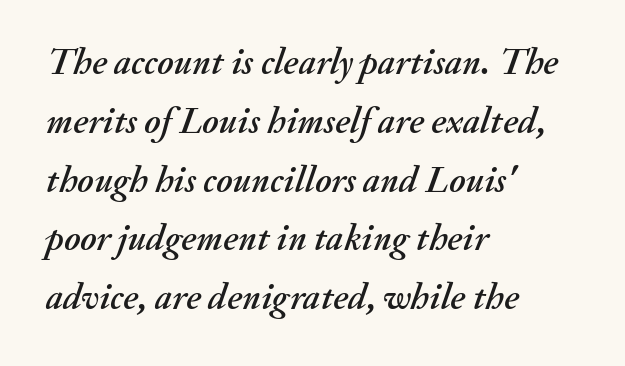
Students, note that the glyphs here touch the page at normal intervals. Caption: multi-line text, flush left, ragged right. Varying glyph widths throughout — classic text-font behaviour. Quick note: interline space is typical. This is oblique type, the kind used for emphasis or titles.
